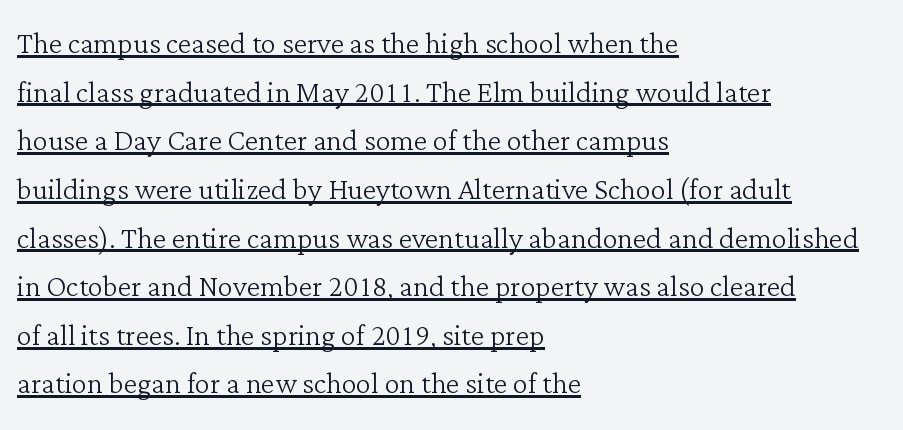
{"serif": "yes", "italic": "no", "bold": "no", "weight": "light", "width": "normal", "stroke_contrast": "low", "x_height": "medium", "monospaced": "no", "underline": "yes", "align": "left", "line_spacing": "normal", "line_spacing_ratio": 1.28, "letter_spacing": "normal", "letter_spacing_em": 0.0, "glyph_px": 38}
